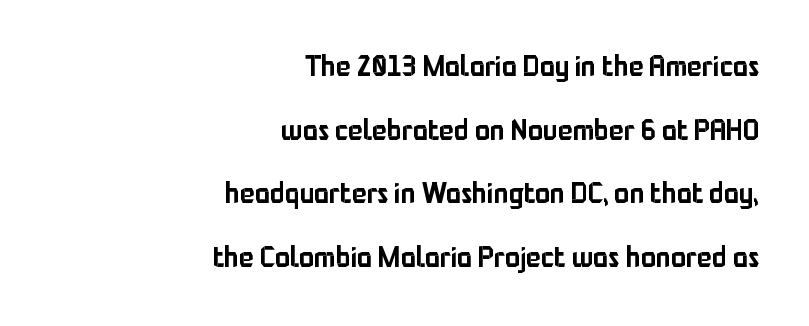
The image shows 28 px sans-serif type, upright; set right-aligned, loose line spacing (2.27x), normal letter spacing, not underlined; low stroke contrast and a medium x-height.
